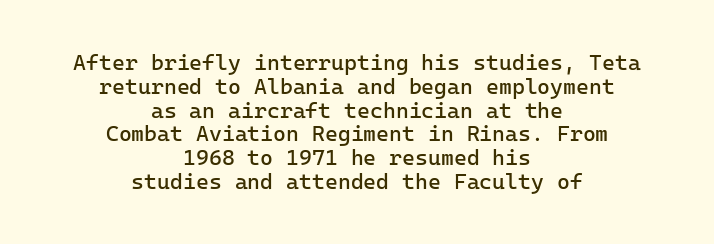
{"italic": "no", "bold": "no", "underline": "no", "align": "center", "line_spacing": "tight", "line_spacing_ratio": 1.08, "letter_spacing": "normal", "letter_spacing_em": 0.0, "glyph_px": 22}
